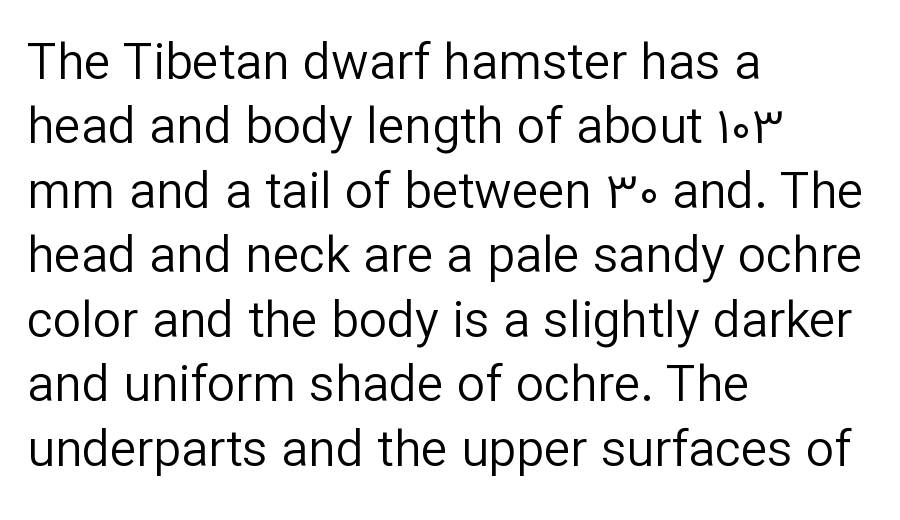
The characters are drawn with everyday or finer stroke widths. Nothing unusual about the tracking: characters are spaced as the font intends. Is there any slant? The stems are plumb. Notice how descenders clear the ascenders below comfortably — that's standard leading. This rendering employs a face without finishing strokes, i.e., a sans-serif. Note the varied advance widths — an 'i' is clearly narrower than an 'm'.
